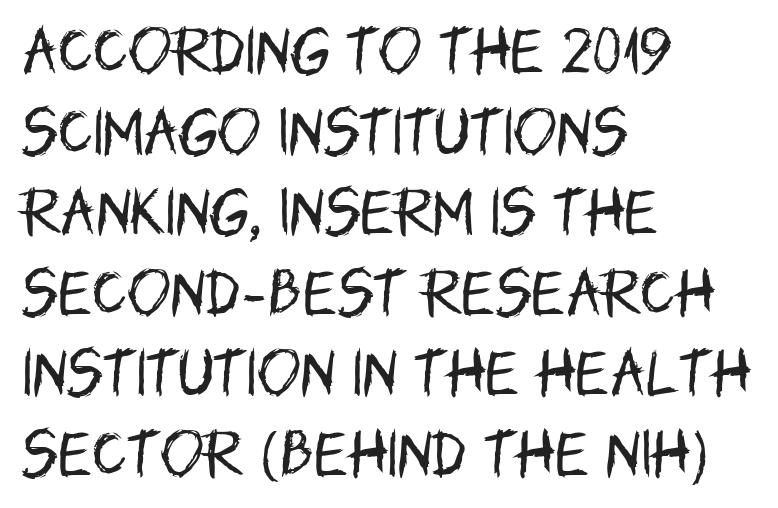
Q: Is the text bold? A: No.
Q: Is the text italic (slanted)? A: No, it is upright.
Q: Is the typeface a serif or a sans-serif typeface? A: Sans-serif.
Q: Is the text underlined? A: No.
Q: How is the paragraph aligned? A: Left-aligned.
Q: Is the spacing between letters normal or unusually wide? A: Normal.
Q: Is the spacing between lines tight, normal or loose? A: Normal.
Q: Width (condensed, normal, or wide)? A: Condensed.
Q: Stroke contrast? A: Low.
Q: x-height? A: Large.
Q: Monospaced? A: No.
